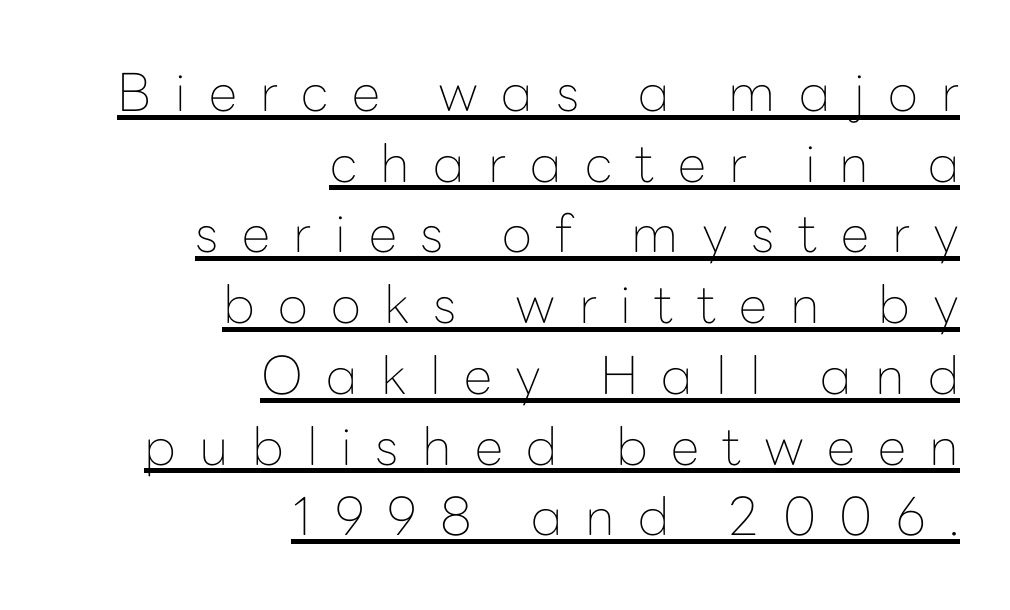
Q: Is the text bold? A: No.
Q: Is the text italic (slanted)? A: No, it is upright.
Q: Is the typeface a serif or a sans-serif typeface? A: Sans-serif.
Q: Is the text underlined? A: Yes.
Q: How is the paragraph aligned? A: Right-aligned.
Q: Is the spacing between letters normal or unusually wide? A: Unusually wide.
Q: Is the spacing between lines tight, normal or loose? A: Normal.
Q: Width (condensed, normal, or wide)? A: Normal.
Q: Stroke contrast? A: Low.
Q: x-height? A: Medium.
Q: Monospaced? A: No.
